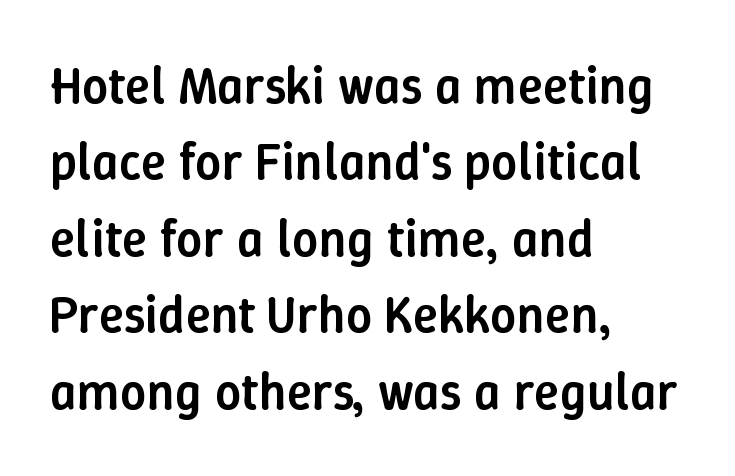
The image shows 52 px semibold type, upright; set left-aligned, normal line spacing (1.47x), normal letter spacing, not underlined; low stroke contrast and a medium x-height.
